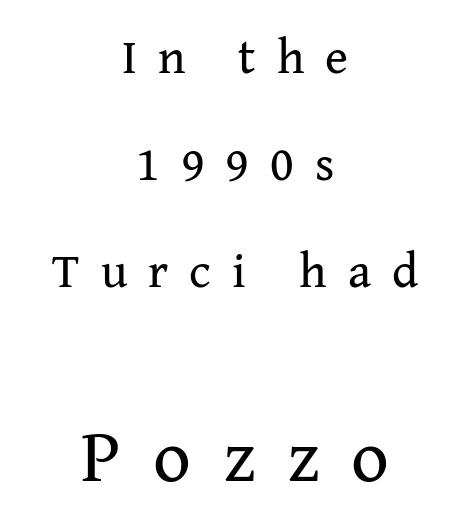
The image shows 74 px regular-weight serif type, upright; set centered, loose line spacing (2.18x), unusually wide letter spacing (+0.43 em), not underlined; the second (bottom) block is 1.51x larger; medium stroke contrast and a medium x-height.
